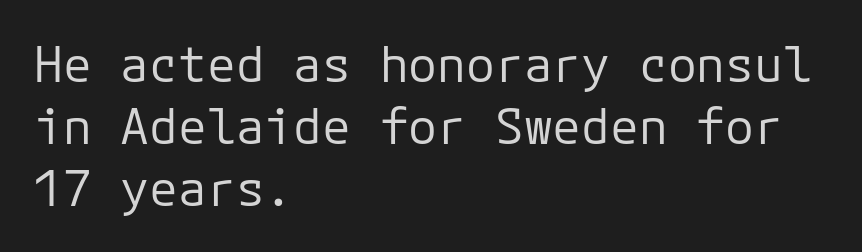
{"serif": "no", "italic": "no", "bold": "no", "weight": "regular", "width": "normal", "stroke_contrast": "low", "x_height": "medium", "monospaced": "yes", "underline": "no", "align": "left", "line_spacing": "normal", "line_spacing_ratio": 1.29, "letter_spacing": "normal", "letter_spacing_em": 0.0, "glyph_px": 48}
